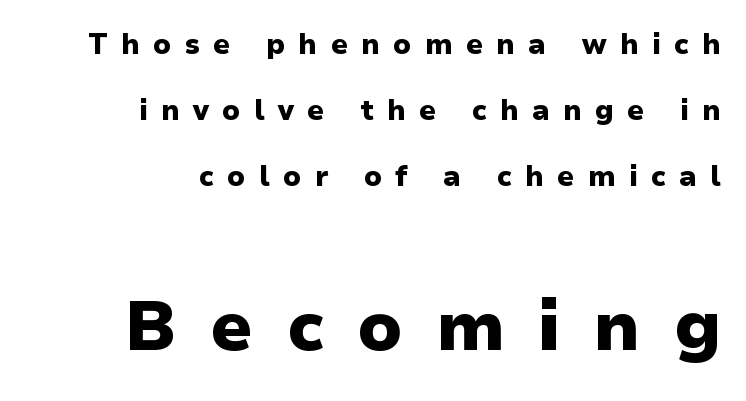
{"serif": "no", "italic": "no", "bold": "yes", "weight": "heavy", "width": "normal", "stroke_contrast": "low", "x_height": "medium", "monospaced": "no", "underline": "no", "align": "right", "line_spacing": "loose", "line_spacing_ratio": 2.36, "letter_spacing": "wide", "letter_spacing_em": 0.48, "larger_block": "second", "size_ratio": 2.5, "glyph_px": 70}
